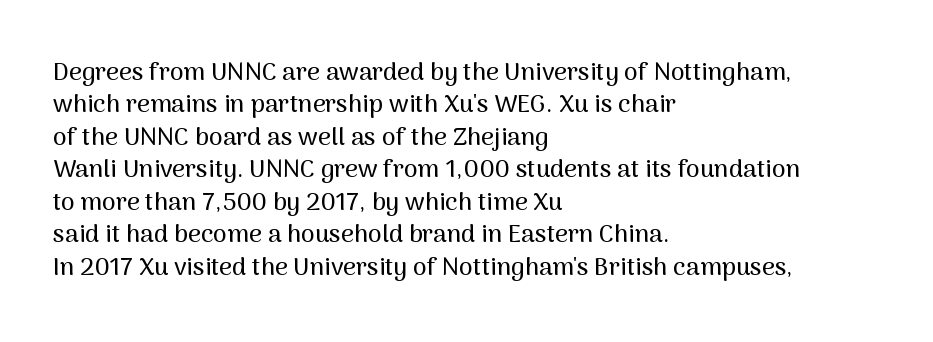
The image shows 25 px text type, upright; set left-aligned, normal line spacing (1.3x), normal letter spacing, not underlined.
